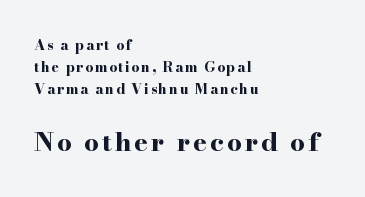
If you drew a line through each stem, it would be perfectly vertical. Summary of vertical rhythm: regular, with standard interline spacing. Each glyph is drawn with heavy, bold strokes. Short and long lines alike share a common starting point at left. Descenders hang freely into open space. Scale increases going downward across the two blocks.
